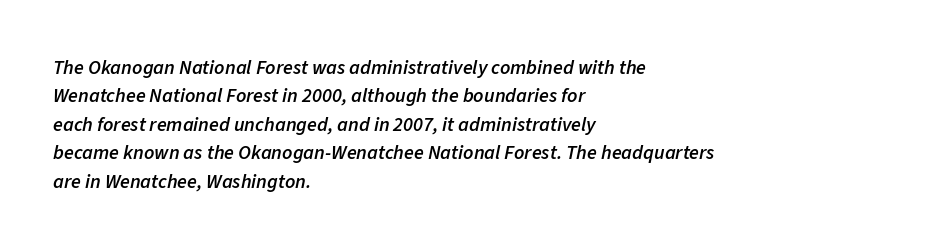
The vertical gap from one line to the next is medium. This sample uses plain, unmodified letter spacing. The area under the type is left untouched. The setting favours the left margin, as ordinary paragraphs usually do.
